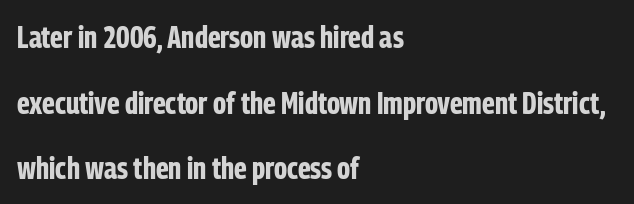
The image shows 31 px bold, condensed sans-serif type, upright; set left-aligned, loose line spacing (2.12x), normal letter spacing, not underlined; low stroke contrast and a medium x-height.
